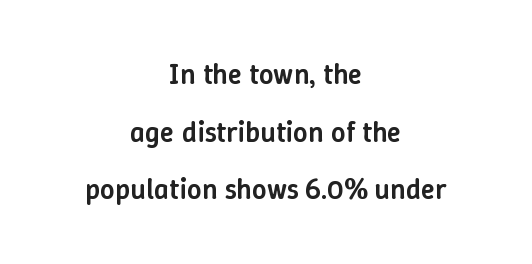
If you measured baseline to baseline, you'd find a long distance. Do the letters lean? They stand straight. Here the designer chose a conventional face with non-uniform glyph widths. Words appear dense and cohesive because spacing is normal. Weight check: semibold — heavier than regular, not quite bold. Line starts and ends both wander, symmetrically.
